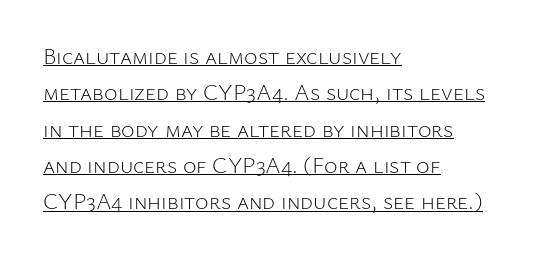
{"italic": "no", "bold": "no", "underline": "yes", "align": "left", "line_spacing": "normal", "line_spacing_ratio": 1.58, "letter_spacing": "normal", "letter_spacing_em": 0.0, "glyph_px": 23}
